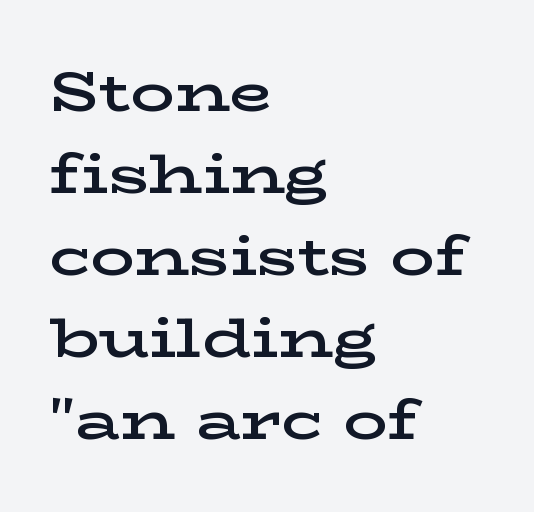
Q: Is the text bold? A: Semi-bold.
Q: Is the text italic (slanted)? A: No, it is upright.
Q: Is the typeface a serif or a sans-serif typeface? A: Serif.
Q: Is the text underlined? A: No.
Q: How is the paragraph aligned? A: Left-aligned.
Q: Is the spacing between letters normal or unusually wide? A: Normal.
Q: Is the spacing between lines tight, normal or loose? A: Normal.
Q: Width (condensed, normal, or wide)? A: Wide.
Q: Stroke contrast? A: Low.
Q: x-height? A: Medium.
Q: Monospaced? A: No.
